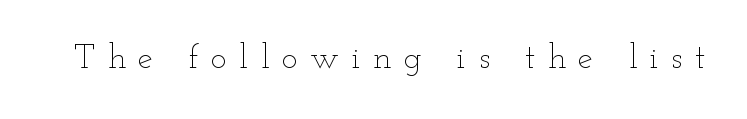
The letters stand upright; this is a roman face. The weight would be labelled regular, book, light, or lighter still. The specimen omits any rule beneath the text block's lines. Proportional: the letters do not fall into vertical columns. There is plenty of visible air inserted between adjacent glyphs.
